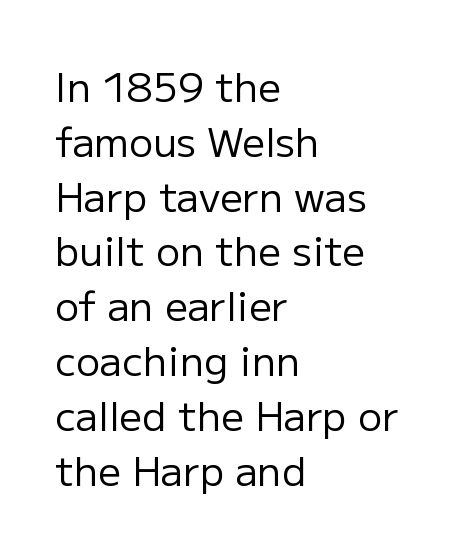
Q: Is the text bold? A: No.
Q: Is the text italic (slanted)? A: No, it is upright.
Q: Is the typeface a serif or a sans-serif typeface? A: Sans-serif.
Q: Is the text underlined? A: No.
Q: How is the paragraph aligned? A: Left-aligned.
Q: Is the spacing between letters normal or unusually wide? A: Normal.
Q: Is the spacing between lines tight, normal or loose? A: Normal.
Q: Width (condensed, normal, or wide)? A: Normal.
Q: Stroke contrast? A: Low.
Q: x-height? A: Medium.
Q: Monospaced? A: No.
